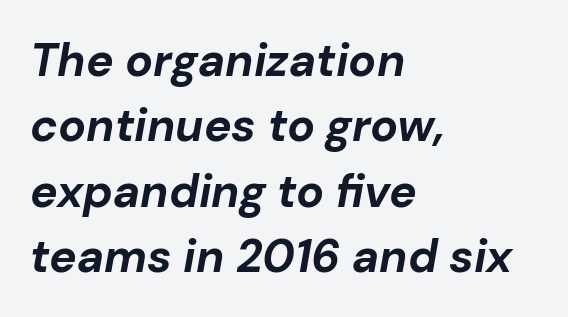
The rows are spaced the way most documents space them. Any mark beneath the type? The region is blank. Standard letterfit; no display-style spreading of the glyphs. The face used here has the dense, thick strokes of a bold.
